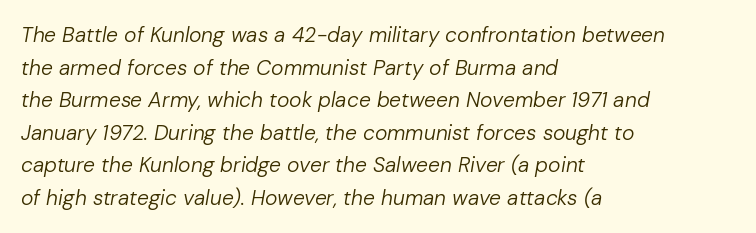
The image shows 21 px text type, italic (leaning right); set left-aligned, normal line spacing (1.55x), normal letter spacing, not underlined.
